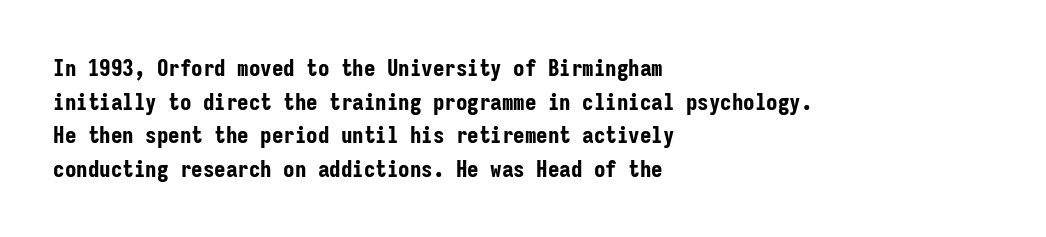
{"italic": "no", "bold": "yes", "underline": "no", "align": "left", "line_spacing": "normal", "line_spacing_ratio": 1.46, "letter_spacing": "normal", "letter_spacing_em": 0.0, "glyph_px": 23}
